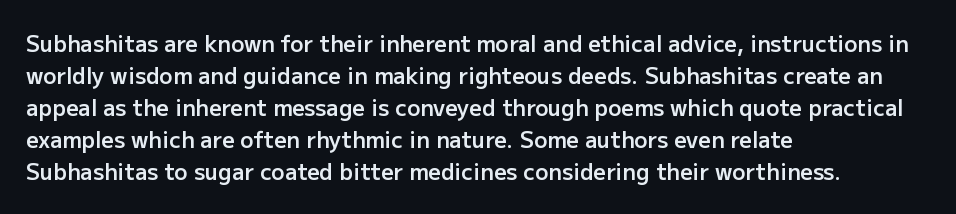
Check the space under the baseline: it is left empty. Style check: upright. The sample has been set in demibold, a notch under bold. Words appear dense and cohesive because spacing is normal. In terms of leading, this rendering sits right in the middle. Where is the straight margin? On the left.
